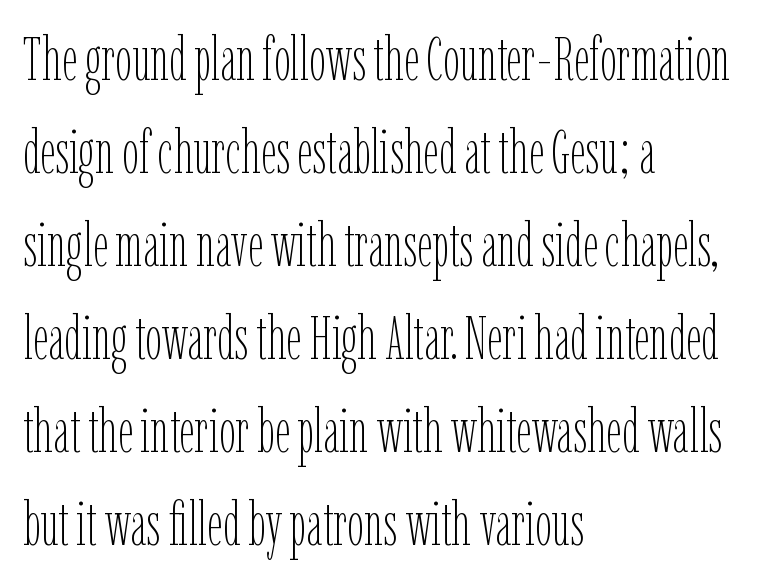
Q: Is the text bold? A: No.
Q: Is the text italic (slanted)? A: No, it is upright.
Q: Is the text underlined? A: No.
Q: How is the paragraph aligned? A: Left-aligned.
Q: Is the spacing between letters normal or unusually wide? A: Normal.
Q: Is the spacing between lines tight, normal or loose? A: Normal.
Q: Width (condensed, normal, or wide)? A: Condensed.
Q: Stroke contrast? A: Low.
Q: x-height? A: Medium.
Q: Monospaced? A: No.
